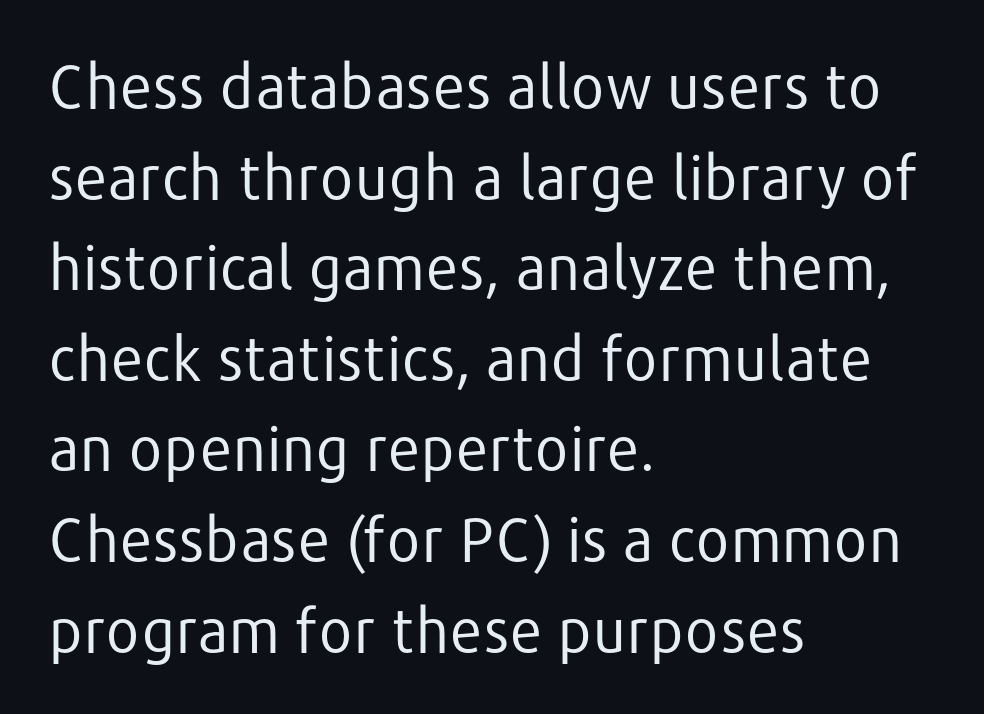
The image shows 60 px regular-weight sans-serif type, upright; set left-aligned, normal line spacing (1.51x), normal letter spacing, not underlined; low stroke contrast and a medium x-height.
